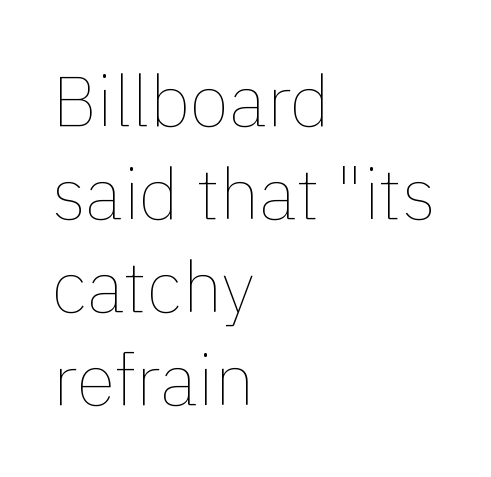
{"italic": "no", "bold": "no", "weight": "thin", "width": "normal", "x_height": "medium", "monospaced": "no", "underline": "no", "align": "left", "line_spacing": "normal", "line_spacing_ratio": 1.29, "letter_spacing": "normal", "letter_spacing_em": 0.0, "glyph_px": 72}
